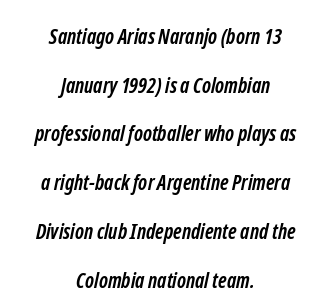
A dark, heavy texture on the line: the type is bold. The glyphs are unaccompanied by any horizontal stroke below them. Does extra space separate the letters? No, they use regular spacing. This block would shrink considerably if given ordinary leading; it's expanded now.
